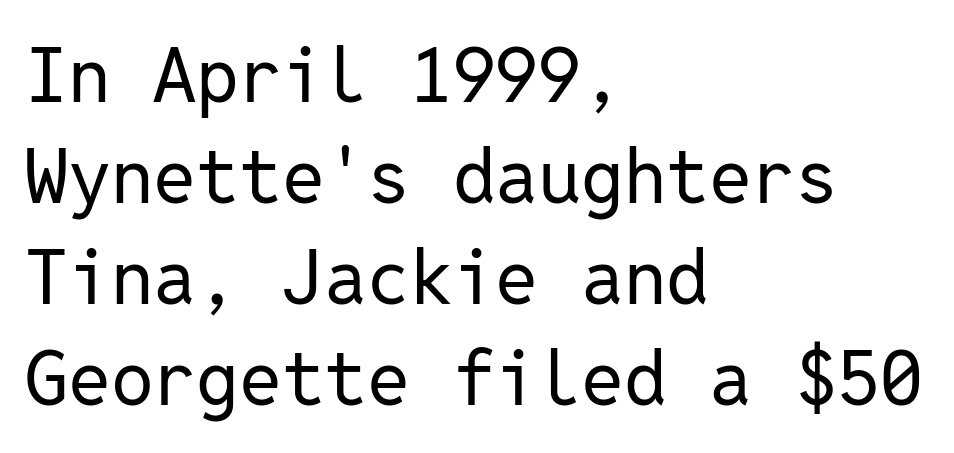
Q: Is the text bold? A: No.
Q: Is the text italic (slanted)? A: No, it is upright.
Q: Is the typeface a serif or a sans-serif typeface? A: Sans-serif.
Q: Is the text underlined? A: No.
Q: How is the paragraph aligned? A: Left-aligned.
Q: Is the spacing between letters normal or unusually wide? A: Normal.
Q: Is the spacing between lines tight, normal or loose? A: Normal.
Q: Width (condensed, normal, or wide)? A: Normal.
Q: Stroke contrast? A: Low.
Q: x-height? A: Medium.
Q: Monospaced? A: Yes.
